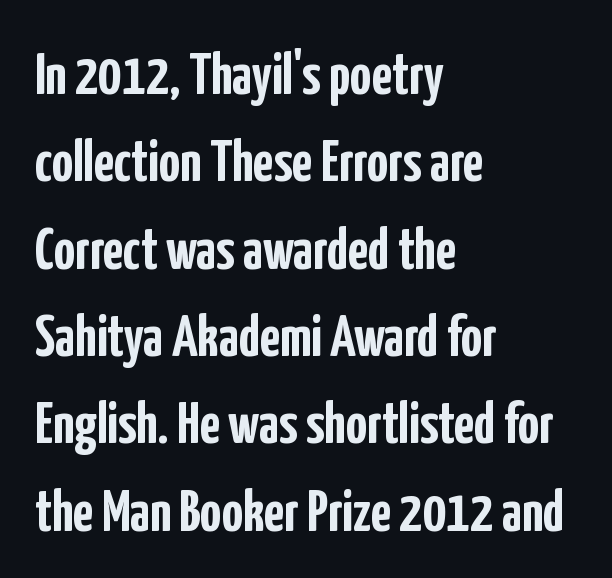
Spacing verdict: proportional, widths tailored to each character. How are the letters spaced? Ordinarily, with no added tracking. A classic flush-left, rag-right setting is used for this passage. Each glyph is drawn with heavy, bold strokes. The foot of each line stays bare and open. Type style note: lacks serifs.
